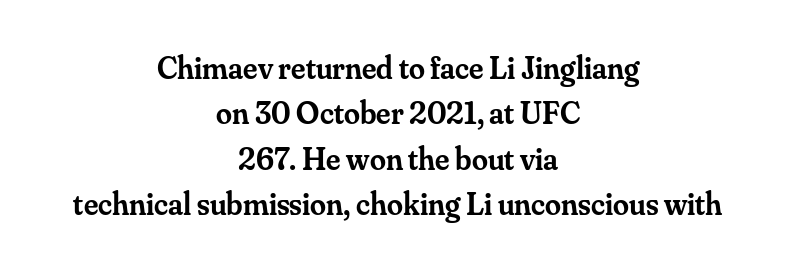
Q: Is the text bold? A: Semi-bold.
Q: Is the text italic (slanted)? A: No, it is upright.
Q: Is the typeface a serif or a sans-serif typeface? A: Serif.
Q: Is the text underlined? A: No.
Q: How is the paragraph aligned? A: Centered.
Q: Is the spacing between letters normal or unusually wide? A: Normal.
Q: Is the spacing between lines tight, normal or loose? A: Normal.
Q: Width (condensed, normal, or wide)? A: Normal.
Q: Stroke contrast? A: Medium.
Q: x-height? A: Small.
Q: Monospaced? A: No.
